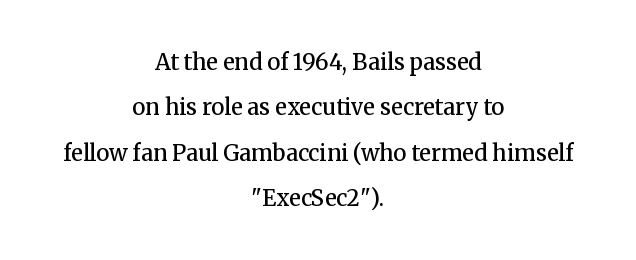
The image shows 22 px text type, upright; set centered, loose line spacing (2.06x), normal letter spacing, not underlined.
